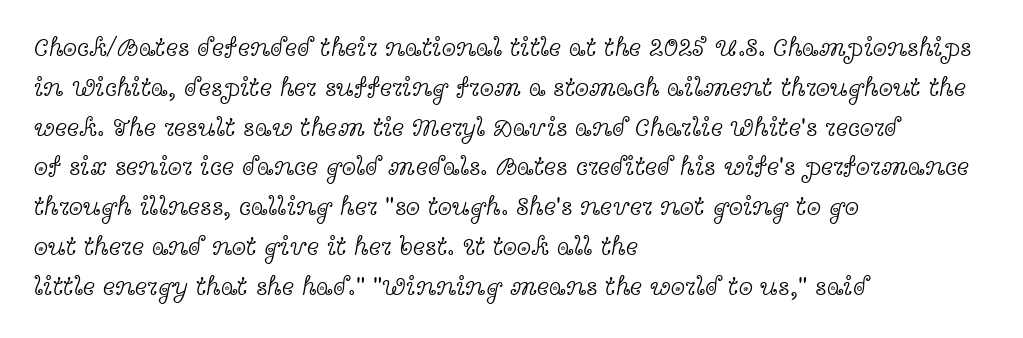
{"italic": "no", "bold": "no", "underline": "no", "align": "left", "line_spacing": "normal", "line_spacing_ratio": 1.53, "letter_spacing": "normal", "letter_spacing_em": 0.0, "glyph_px": 26}
